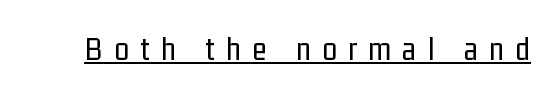
{"serif": "no", "italic": "no", "bold": "no", "weight": "regular", "width": "condensed", "stroke_contrast": "low", "x_height": "medium", "monospaced": "no", "underline": "yes", "letter_spacing": "wide", "letter_spacing_em": 0.35, "glyph_px": 33}
